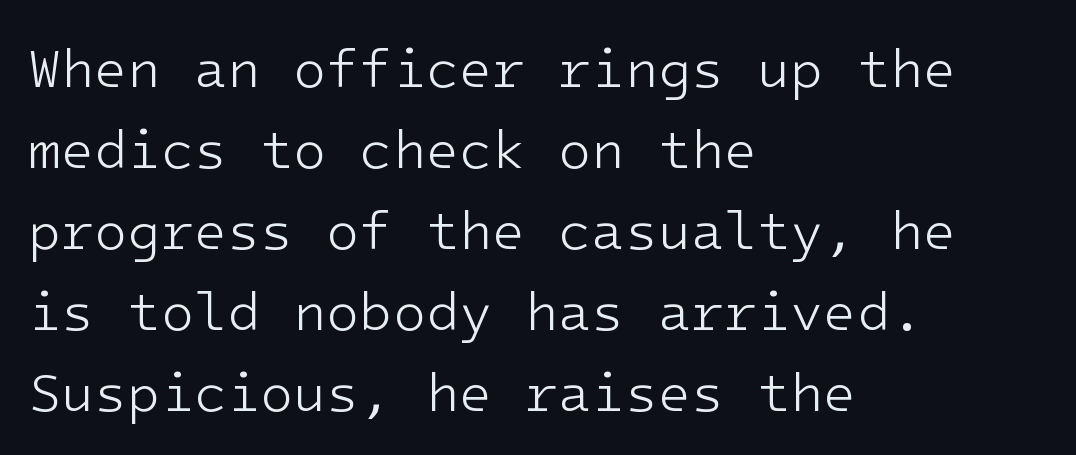
{"serif": "no", "italic": "no", "bold": "no", "weight": "light", "width": "normal", "stroke_contrast": "low", "x_height": "medium", "underline": "no", "align": "left", "line_spacing": "normal", "line_spacing_ratio": 1.5, "letter_spacing": "normal", "letter_spacing_em": 0.0, "glyph_px": 54}
